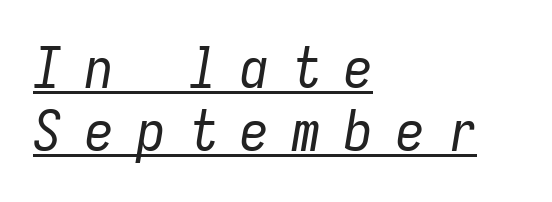
Reading down the column, the eye jumps only a short way to each next line. The rendering uses typewriter-style spacing with identical character cells. The passage shown has open, widely tracked lettering throughout. Stems here are at most as thick as an everyday book face.
